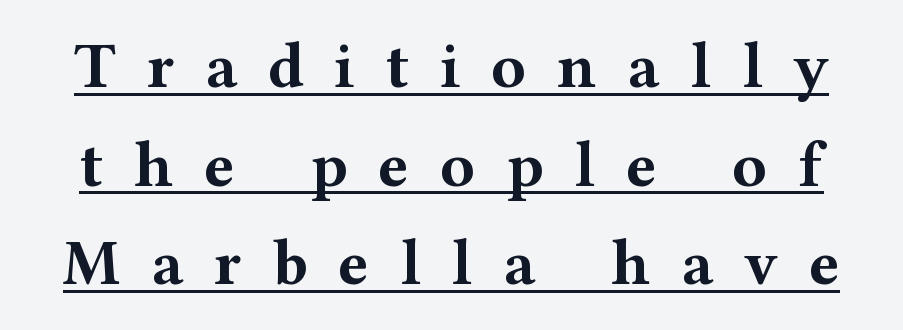
{"serif": "yes", "italic": "no", "bold": "yes", "weight": "bold", "width": "wide", "stroke_contrast": "medium", "x_height": "medium", "monospaced": "no", "underline": "yes", "line_spacing": "normal", "line_spacing_ratio": 1.54, "letter_spacing": "wide", "letter_spacing_em": 0.48, "glyph_px": 64}
